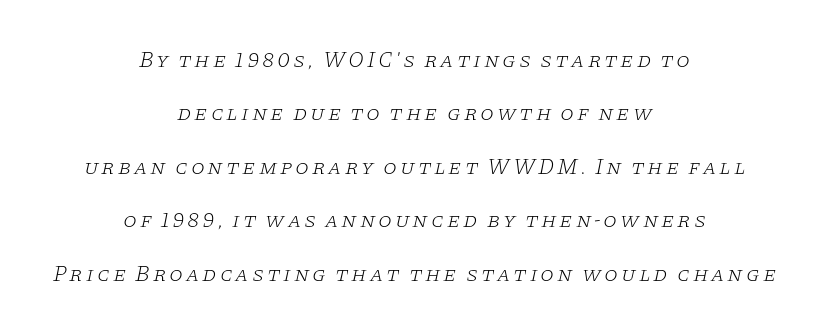
{"italic": "yes", "lean": "right", "slant_degrees": 11, "bold": "no", "underline": "no", "align": "center", "line_spacing": "loose", "line_spacing_ratio": 2.43, "glyph_px": 22}
